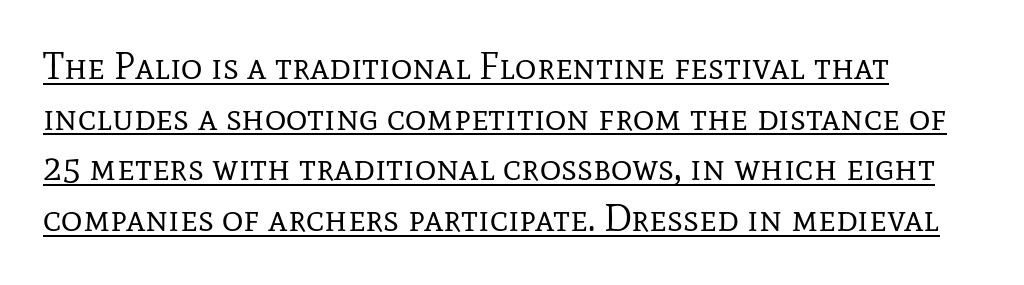
{"serif": "yes", "italic": "no", "bold": "no", "weight": "regular", "width": "normal", "stroke_contrast": "low", "x_height": "medium", "monospaced": "no", "underline": "yes", "line_spacing": "normal", "line_spacing_ratio": 1.37, "letter_spacing": "normal", "letter_spacing_em": 0.0, "glyph_px": 37}
